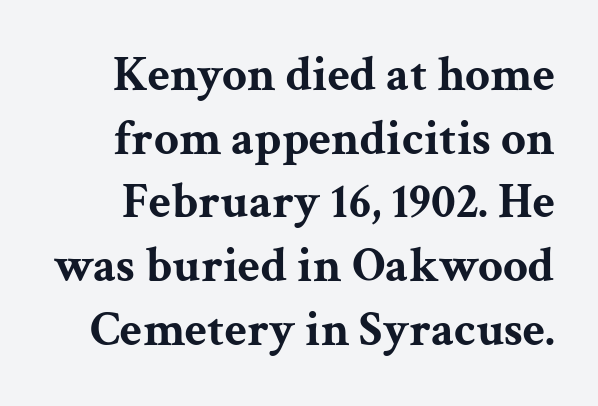
Q: Is the text bold? A: Yes.
Q: Is the text italic (slanted)? A: No, it is upright.
Q: Is the typeface a serif or a sans-serif typeface? A: Serif.
Q: Is the text underlined? A: No.
Q: Is the spacing between letters normal or unusually wide? A: Normal.
Q: Is the spacing between lines tight, normal or loose? A: Normal.
Q: Width (condensed, normal, or wide)? A: Wide.
Q: Stroke contrast? A: Medium.
Q: x-height? A: Medium.
Q: Monospaced? A: No.
